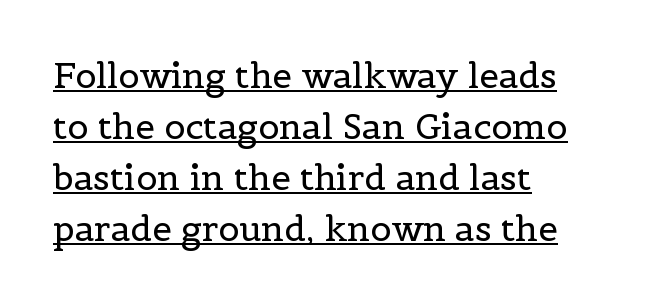
The text was rendered using a seriffed face with decorative stroke endings. The text block is weighted toward the left margin, trailing off unevenly rightward. This sample uses an upright cut, with every glyph sitting square on the baseline. The vertical gap from one line to the next is medium.
